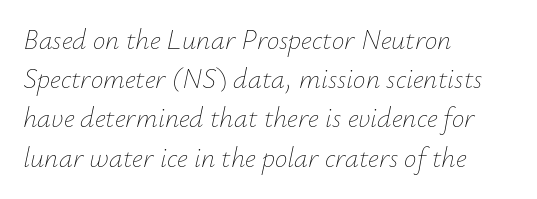
{"italic": "yes", "lean": "right", "slant_degrees": 12, "bold": "no", "weight": "thin", "width": "normal", "stroke_contrast": "low", "x_height": "small", "monospaced": "no", "underline": "no", "align": "left", "line_spacing": "normal", "line_spacing_ratio": 1.4, "letter_spacing": "normal", "letter_spacing_em": 0.0, "glyph_px": 28}
